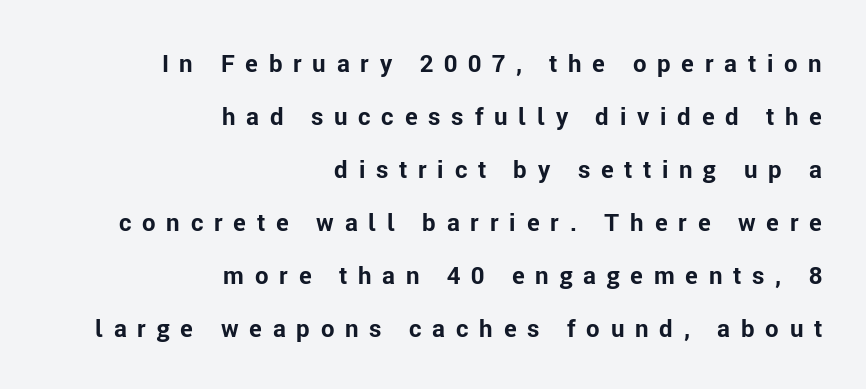
{"italic": "no", "bold": "yes", "underline": "no", "align": "right", "line_spacing": "loose", "line_spacing_ratio": 2.21, "letter_spacing": "wide", "letter_spacing_em": 0.45, "glyph_px": 24}
